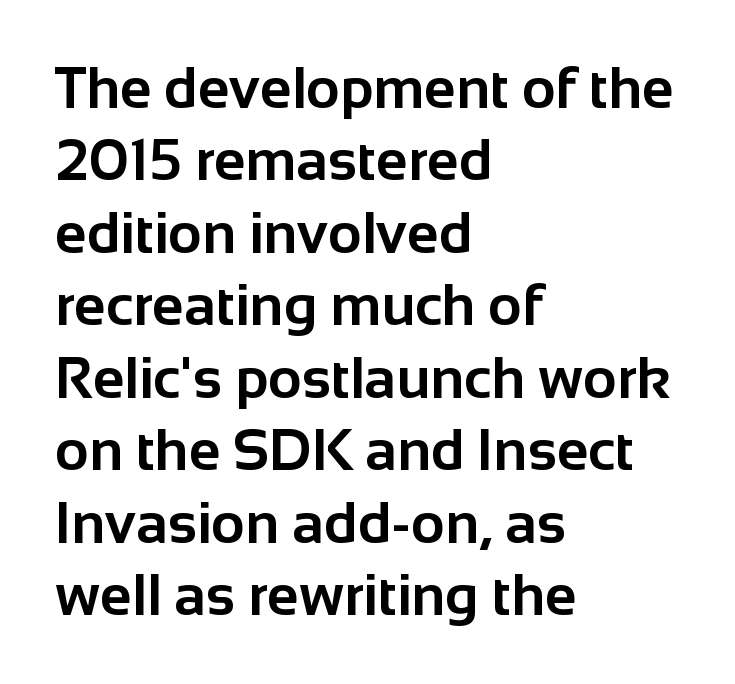
{"serif": "no", "italic": "no", "bold": "yes", "weight": "bold", "width": "normal", "stroke_contrast": "low", "x_height": "medium", "monospaced": "no", "underline": "no", "align": "left", "line_spacing": "normal", "line_spacing_ratio": 1.25, "letter_spacing": "normal", "letter_spacing_em": 0.0, "glyph_px": 58}
